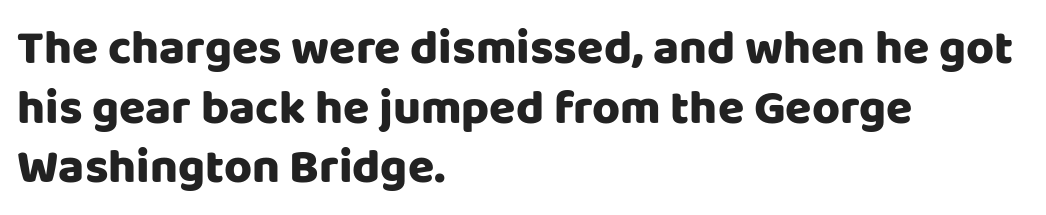
{"serif": "no", "italic": "no", "width": "normal", "stroke_contrast": "low", "x_height": "large", "monospaced": "no", "underline": "no", "align": "left", "line_spacing_ratio": 1.24, "letter_spacing": "normal", "letter_spacing_em": 0.0, "glyph_px": 48}
